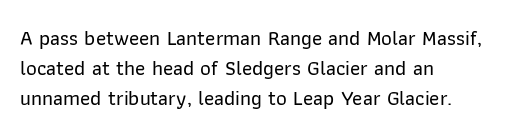
The lines sit at an ordinary, default distance from one another. In terms of posture, this sample is upright. What stands out about the letter spacing? Nothing — it is the standard amount. Leftover space on each line is placed entirely after the last word. Check the space under the baseline: it is left empty.
